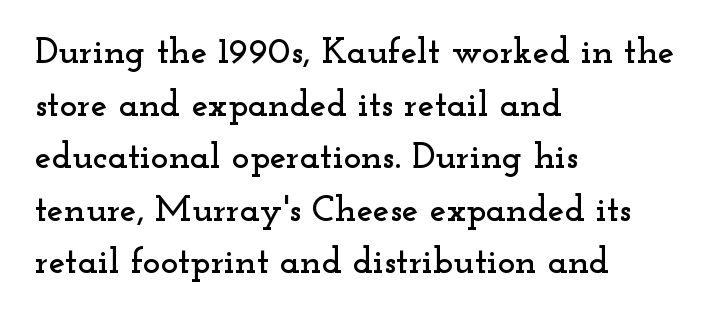
Q: Is the text italic (slanted)? A: No, it is upright.
Q: Is the typeface a serif or a sans-serif typeface? A: Serif.
Q: Is the text underlined? A: No.
Q: How is the paragraph aligned? A: Left-aligned.
Q: Is the spacing between letters normal or unusually wide? A: Normal.
Q: Is the spacing between lines tight, normal or loose? A: Normal.
Q: Width (condensed, normal, or wide)? A: Wide.
Q: Stroke contrast? A: Low.
Q: x-height? A: Small.
Q: Monospaced? A: No.
